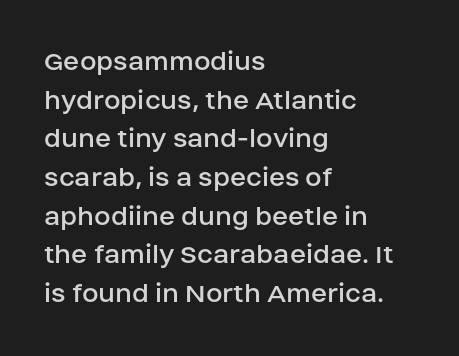
Q: Is the text bold? A: No.
Q: Is the text italic (slanted)? A: No, it is upright.
Q: Is the typeface a serif or a sans-serif typeface? A: Sans-serif.
Q: Is the text underlined? A: No.
Q: How is the paragraph aligned? A: Left-aligned.
Q: Is the spacing between letters normal or unusually wide? A: Normal.
Q: Is the spacing between lines tight, normal or loose? A: Normal.
Q: Width (condensed, normal, or wide)? A: Normal.
Q: Stroke contrast? A: Low.
Q: x-height? A: Large.
Q: Monospaced? A: No.
